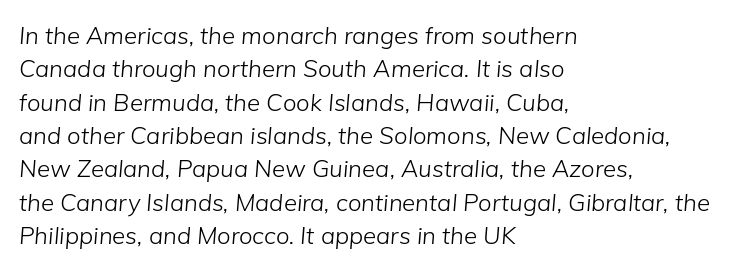
The image shows 24 px text type, italic (leaning right); set left-aligned, normal line spacing (1.39x), normal letter spacing, not underlined.
